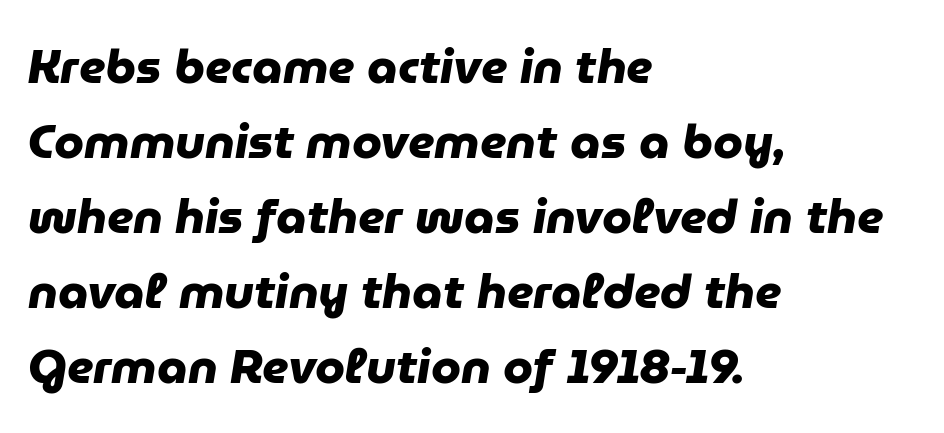
{"serif": "no", "bold": "yes", "weight": "heavy", "width": "normal", "stroke_contrast": "low", "x_height": "medium", "monospaced": "no", "underline": "no", "align": "left", "line_spacing": "normal", "line_spacing_ratio": 1.56, "letter_spacing": "normal", "letter_spacing_em": 0.0, "glyph_px": 48}
